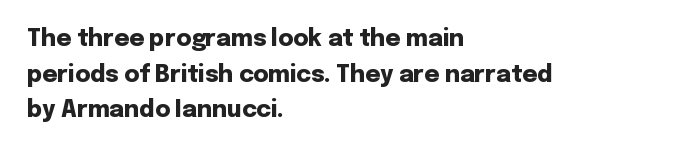
Is the block centered? No — it sits flush against the left margin. A full-strength bold gives these letters their thick strokes. The zone under the glyphs is completely vacant. This sample uses an upright cut, with every glyph sitting square on the baseline. The passage shown has conventional tracking throughout. The line-height multiplier appears to be the usual default.
